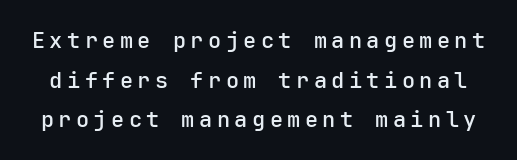
The glyphs are unaccompanied by any horizontal stroke below them. Semibold letterforms, between regular and bold. Characters remain perfectly vertical along every line. Tracking value appears strongly positive — letters spread wide.
